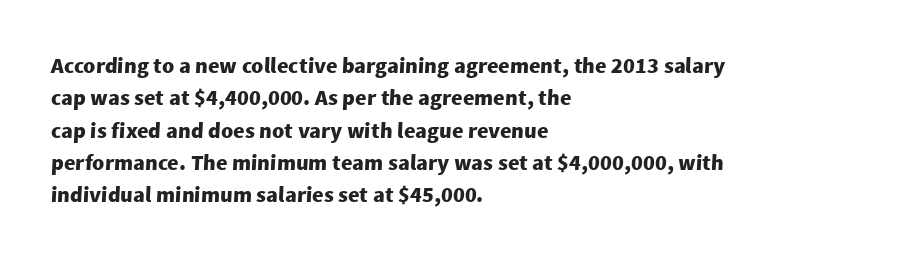
In CSS terms this would be text-align: left. Weight: bold. Tracking value appears to be zero — textbook default spacing. The passage shown stacks its lines at a standard gap.
